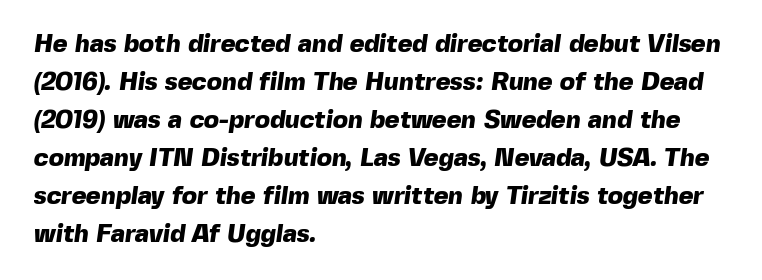
{"bold": "yes", "underline": "no", "align": "left", "line_spacing": "normal", "line_spacing_ratio": 1.52, "letter_spacing": "normal", "letter_spacing_em": 0.0, "glyph_px": 25}
